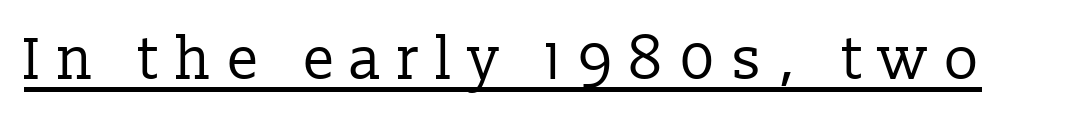
{"serif": "yes", "italic": "no", "bold": "no", "weight": "regular", "width": "normal", "stroke_contrast": "low", "x_height": "medium", "monospaced": "no", "underline": "yes", "letter_spacing": "wide", "letter_spacing_em": 0.26, "glyph_px": 59}
